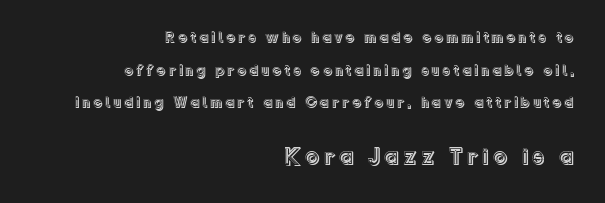
{"italic": "no", "underline": "no", "align": "right", "line_spacing": "loose", "line_spacing_ratio": 2.18, "larger_block": "second", "size_ratio": 1.53, "glyph_px": 23}
